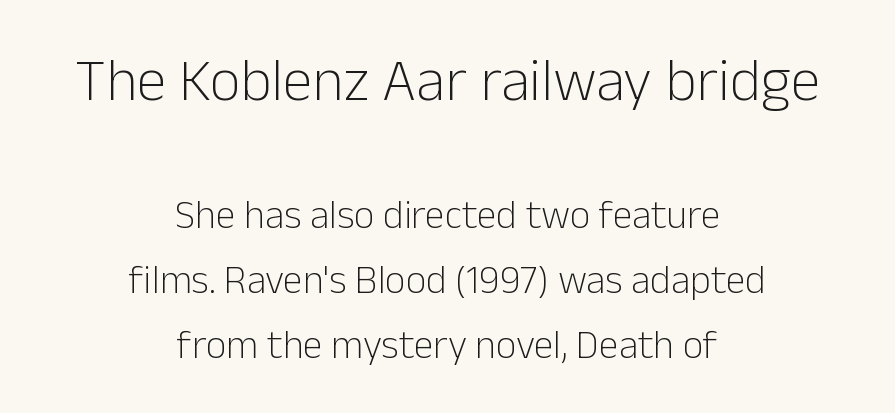
{"serif": "no", "italic": "no", "bold": "no", "weight": "light", "width": "normal", "stroke_contrast": "low", "x_height": "medium", "monospaced": "no", "underline": "no", "align": "center", "line_spacing": "normal", "line_spacing_ratio": 1.63, "letter_spacing": "normal", "letter_spacing_em": 0.0, "larger_block": "first", "size_ratio": 1.5, "glyph_px": 60}
